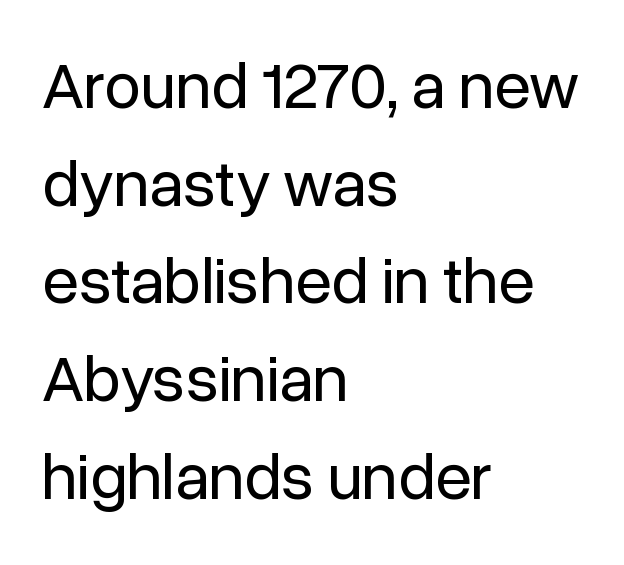
The image shows 66 px regular-weight sans-serif type, upright; set left-aligned, normal line spacing (1.48x), normal letter spacing, not underlined; low stroke contrast and a medium x-height.
